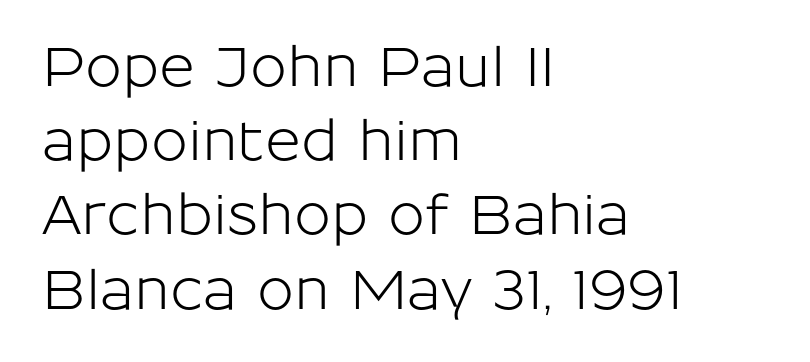
Q: Is the text italic (slanted)? A: No, it is upright.
Q: Is the typeface a serif or a sans-serif typeface? A: Sans-serif.
Q: Is the text underlined? A: No.
Q: How is the paragraph aligned? A: Left-aligned.
Q: Is the spacing between letters normal or unusually wide? A: Normal.
Q: Is the spacing between lines tight, normal or loose? A: Normal.
Q: Width (condensed, normal, or wide)? A: Normal.
Q: Stroke contrast? A: Low.
Q: x-height? A: Medium.
Q: Monospaced? A: No.
